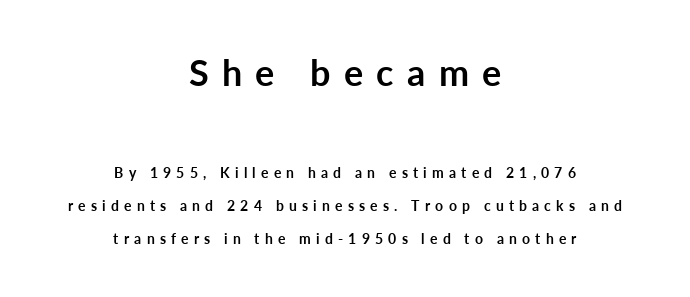
This rendering employs a face without finishing strokes, i.e., a sans-serif. How are the letters spaced? Widely, with obvious added tracking. The space directly below the letters is spotless. The glyphs have the mass of a bold cut.
